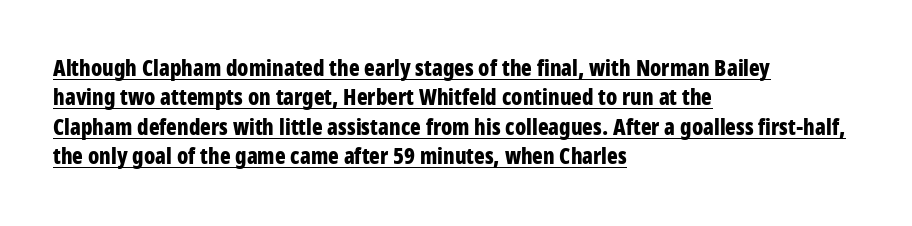
Which margin do the lines hug? The left one — the right edge is uneven. In terms of leading, this rendering sits right in the middle. No italicization has been applied; the sample stays upright. How heavy is the stroke? Heavy — this is a bold. Compared with undecorated copy, this sample adds a rule below the words.
